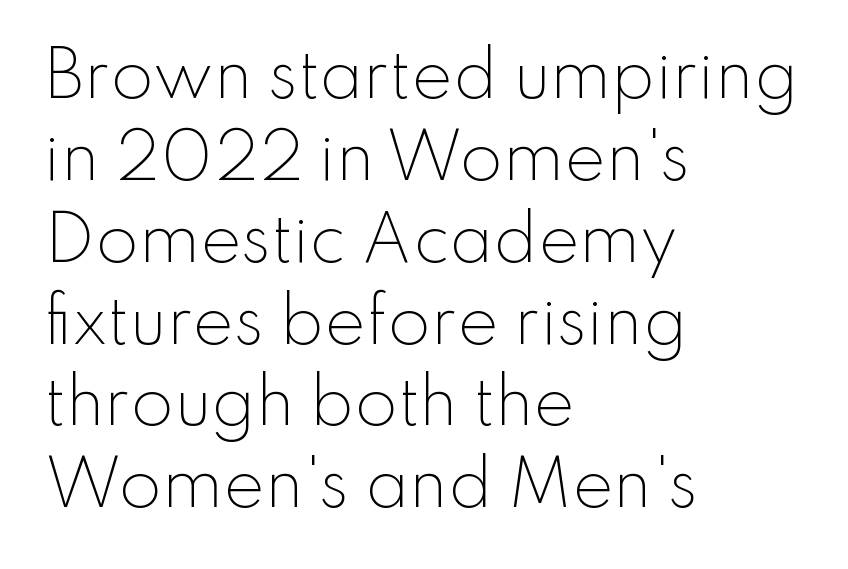
The space between consecutive lines is moderate. Each letter keeps its own natural width here, so spacing adapts to shape. The font's upright variant was chosen for this text. Glyph-to-glyph distance matches everyday printed text.
